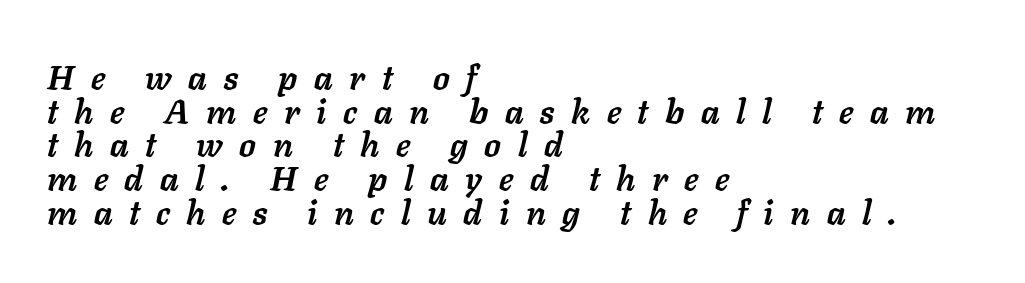
{"italic": "yes", "lean": "right", "slant_degrees": 11, "bold": "yes", "weight": "semibold", "width": "normal", "stroke_contrast": "low", "x_height": "medium", "monospaced": "no", "underline": "no", "align": "left", "line_spacing": "tight", "line_spacing_ratio": 0.99, "letter_spacing": "wide", "letter_spacing_em": 0.49, "glyph_px": 34}
